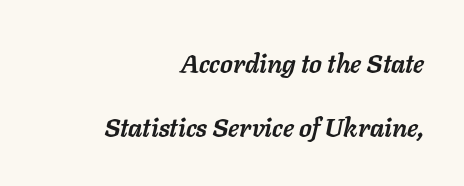
The image shows 26 px bold type, italic (leaning right); set right-aligned, loose line spacing (2.47x), normal letter spacing, not underlined.
